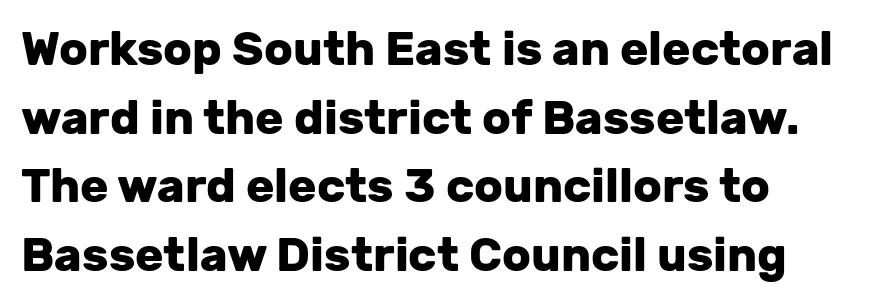
Q: Is the text bold? A: Yes.
Q: Is the text italic (slanted)? A: No, it is upright.
Q: Is the typeface a serif or a sans-serif typeface? A: Sans-serif.
Q: Is the text underlined? A: No.
Q: How is the paragraph aligned? A: Left-aligned.
Q: Is the spacing between letters normal or unusually wide? A: Normal.
Q: Is the spacing between lines tight, normal or loose? A: Normal.
Q: Width (condensed, normal, or wide)? A: Normal.
Q: Stroke contrast? A: Low.
Q: x-height? A: Medium.
Q: Monospaced? A: No.
